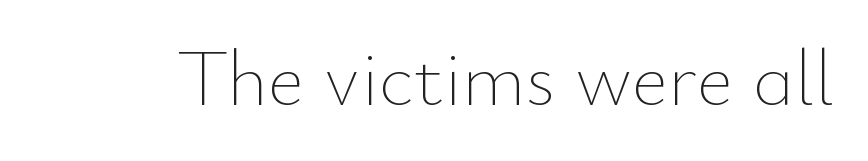
Q: Is the text bold? A: No.
Q: Is the text italic (slanted)? A: No, it is upright.
Q: Is the text underlined? A: No.
Q: Is the spacing between letters normal or unusually wide? A: Normal.
Q: Width (condensed, normal, or wide)? A: Normal.
Q: Stroke contrast? A: Low.
Q: x-height? A: Small.
Q: Monospaced? A: No.
